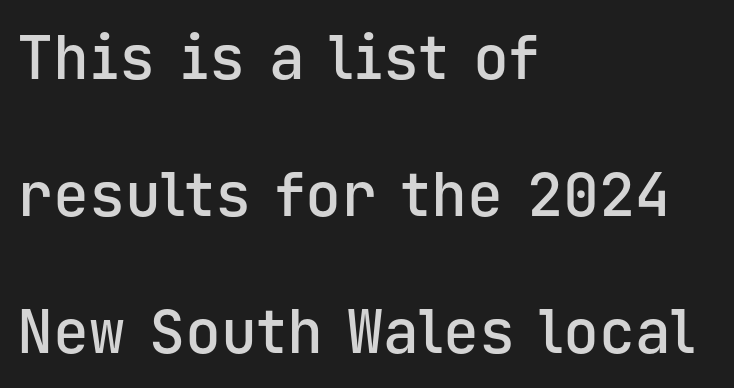
Do the characters align in a grid? Yes, the font is monospaced. The compositor pushed each line to the left boundary. This block would shrink considerably if given ordinary leading; it's expanded now. What stands out about the letter spacing? Nothing — it is the standard amount.
